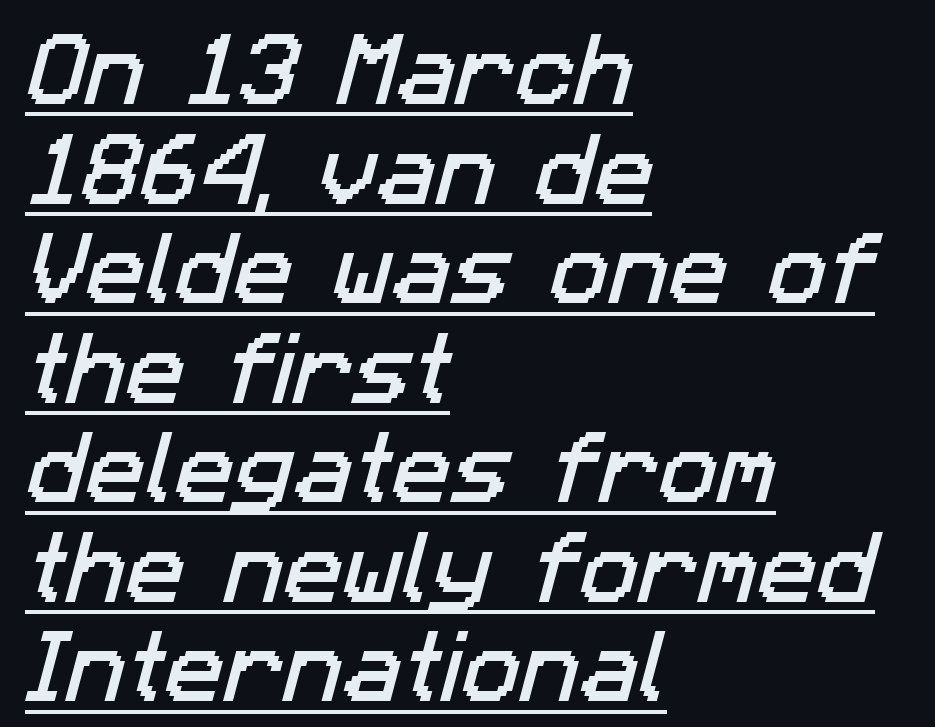
Q: Is the typeface a serif or a sans-serif typeface? A: Sans-serif.
Q: Is the text underlined? A: Yes.
Q: How is the paragraph aligned? A: Left-aligned.
Q: Is the spacing between letters normal or unusually wide? A: Normal.
Q: Is the spacing between lines tight, normal or loose? A: Normal.
Q: Width (condensed, normal, or wide)? A: Normal.
Q: Stroke contrast? A: Low.
Q: x-height? A: Medium.
Q: Monospaced? A: No.
